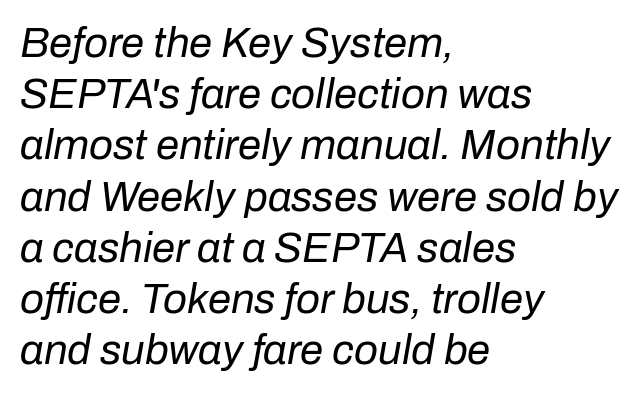
Q: Is the text bold? A: No.
Q: Is the text italic (slanted)? A: Yes, it leans right by about 10 degrees.
Q: Is the text underlined? A: No.
Q: How is the paragraph aligned? A: Left-aligned.
Q: Is the spacing between letters normal or unusually wide? A: Normal.
Q: Width (condensed, normal, or wide)? A: Normal.
Q: Stroke contrast? A: Low.
Q: x-height? A: Medium.
Q: Monospaced? A: No.
